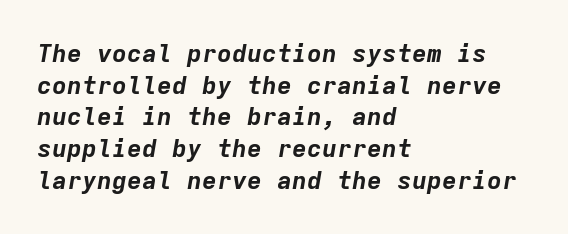
The image shows 25 px bold type, italic (leaning right); set left-aligned, normal line spacing (1.27x), normal letter spacing, not underlined.
